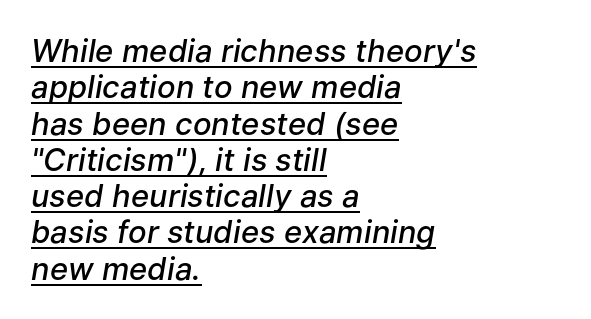
The image shows 31 px semibold type, italic (leaning right); set left-aligned, line spacing 1.17x, normal letter spacing, underlined; low stroke contrast and a medium x-height.
